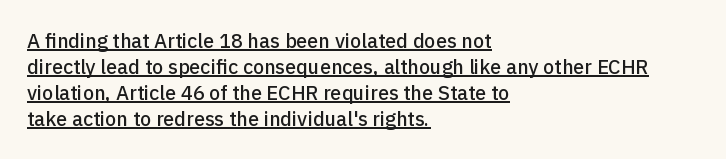
{"italic": "no", "underline": "yes", "align": "left", "line_spacing": "normal", "line_spacing_ratio": 1.3, "letter_spacing": "normal", "letter_spacing_em": 0.0, "glyph_px": 20}
